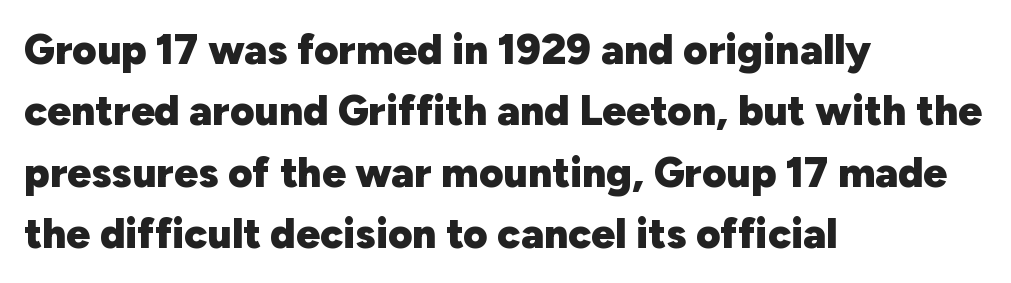
Q: Is the text bold? A: Yes.
Q: Is the text italic (slanted)? A: No, it is upright.
Q: Is the typeface a serif or a sans-serif typeface? A: Sans-serif.
Q: Is the text underlined? A: No.
Q: How is the paragraph aligned? A: Left-aligned.
Q: Is the spacing between letters normal or unusually wide? A: Normal.
Q: Is the spacing between lines tight, normal or loose? A: Normal.
Q: Width (condensed, normal, or wide)? A: Normal.
Q: Stroke contrast? A: Low.
Q: x-height? A: Medium.
Q: Monospaced? A: No.
